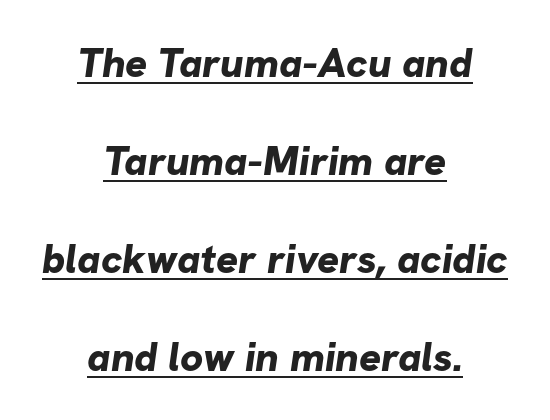
Q: Is the text bold? A: Yes.
Q: Is the typeface a serif or a sans-serif typeface? A: Sans-serif.
Q: Is the text underlined? A: Yes.
Q: How is the paragraph aligned? A: Centered.
Q: Is the spacing between letters normal or unusually wide? A: Normal.
Q: Is the spacing between lines tight, normal or loose? A: Loose.
Q: Width (condensed, normal, or wide)? A: Normal.
Q: Stroke contrast? A: Low.
Q: x-height? A: Medium.
Q: Monospaced? A: No.
